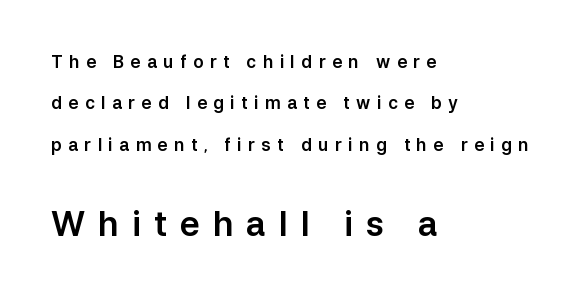
The image shows 34 px sans-serif type, upright; set left-aligned, loose line spacing (2.44x), unusually wide letter spacing (+0.38 em), not underlined; the second (bottom) block is 2.0x larger; low stroke contrast and a medium x-height.
